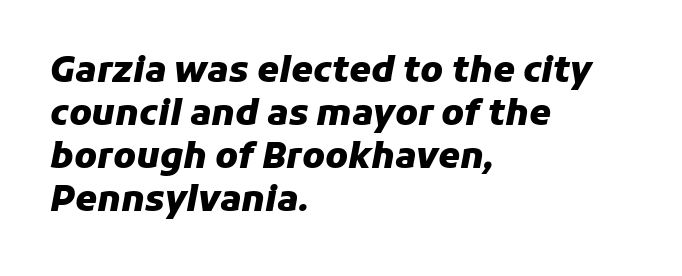
The image shows 35 px heavy type, italic (leaning right); set left-aligned, line spacing 1.23x, normal letter spacing, not underlined; low stroke contrast and a medium x-height.
